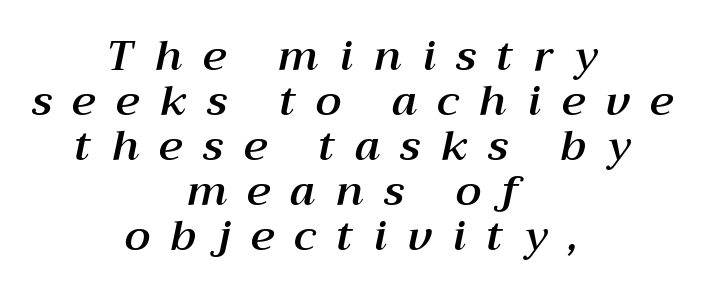
Q: Is the text italic (slanted)? A: Yes, it leans right by about 12 degrees.
Q: Is the text underlined? A: No.
Q: How is the paragraph aligned? A: Centered.
Q: Is the spacing between letters normal or unusually wide? A: Unusually wide.
Q: Is the spacing between lines tight, normal or loose? A: Tight.
Q: Width (condensed, normal, or wide)? A: Normal.
Q: Stroke contrast? A: Medium.
Q: x-height? A: Medium.
Q: Monospaced? A: No.
